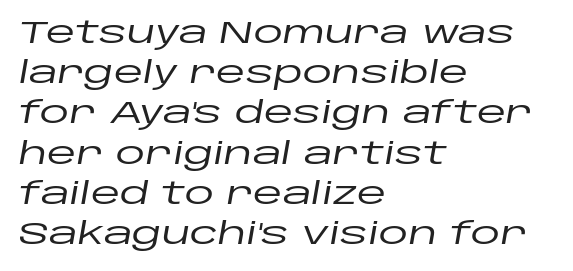
The image shows 30 px wide type, italic (leaning right); set left-aligned, normal line spacing (1.34x), normal letter spacing, not underlined; low stroke contrast and a large x-height.
